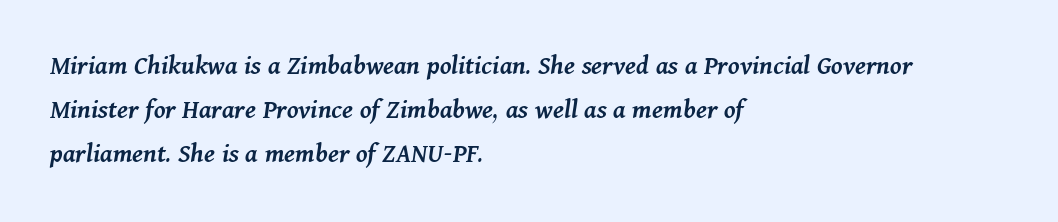
{"italic": "yes", "lean": "right", "slant_degrees": 11, "bold": "semi", "weight": "semibold", "width": "normal", "stroke_contrast": "medium", "x_height": "medium", "monospaced": "no", "underline": "no", "align": "left", "line_spacing": "normal", "line_spacing_ratio": 1.58, "letter_spacing": "normal", "letter_spacing_em": 0.0, "glyph_px": 28}
